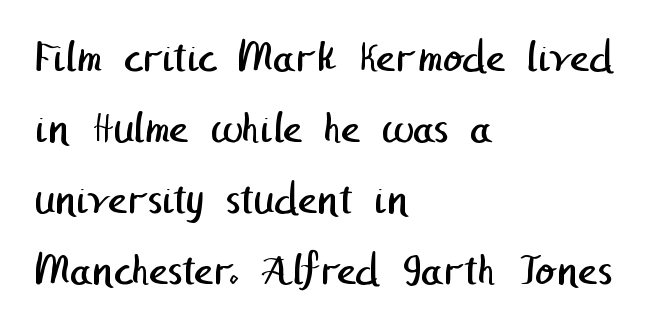
Each letter's strokes conclude bluntly, with no projecting serifs. The lines are quadded left. Weight: regular or lighter. The specimen omits any rule beneath the text block's lines.
